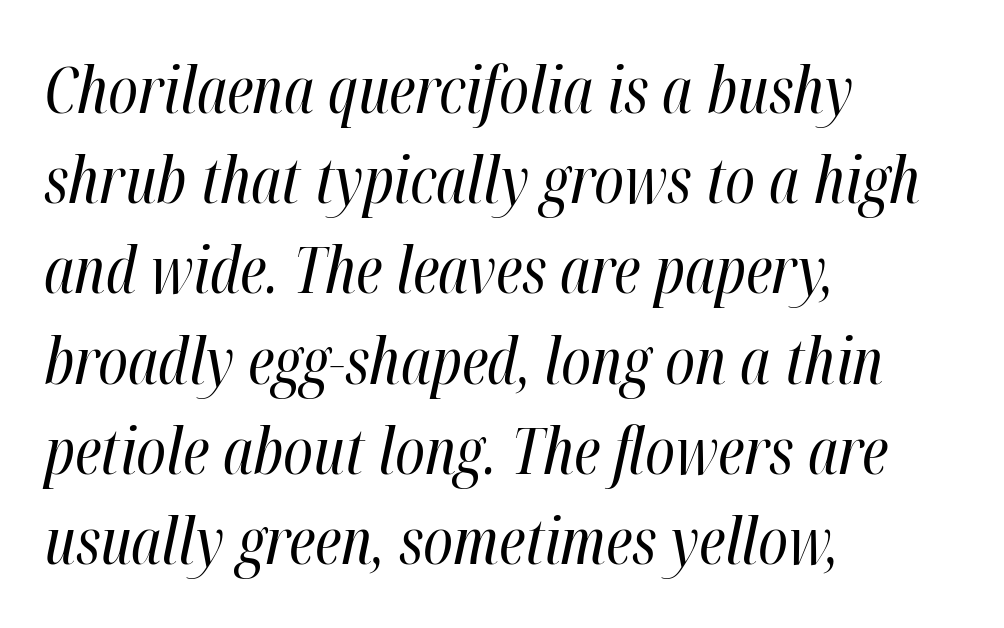
The image shows 64 px regular-weight, condensed type, italic (leaning right); set left-aligned, normal line spacing (1.41x), normal letter spacing, not underlined; high stroke contrast and a medium x-height.
